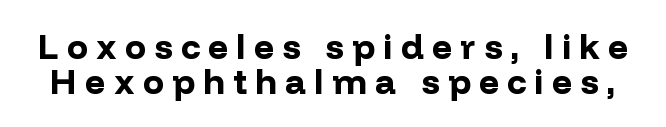
{"serif": "no", "italic": "no", "bold": "yes", "weight": "bold", "width": "normal", "stroke_contrast": "low", "x_height": "medium", "monospaced": "no", "underline": "no", "line_spacing": "tight", "line_spacing_ratio": 1.0, "letter_spacing": "wide", "letter_spacing_em": 0.24, "glyph_px": 35}
